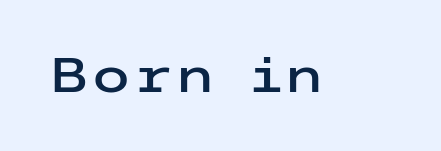
Q: Is the text italic (slanted)? A: No, it is upright.
Q: Is the typeface a serif or a sans-serif typeface? A: Sans-serif.
Q: Is the text underlined? A: No.
Q: Is the spacing between letters normal or unusually wide? A: Normal.
Q: Width (condensed, normal, or wide)? A: Wide.
Q: Stroke contrast? A: Low.
Q: x-height? A: Medium.
